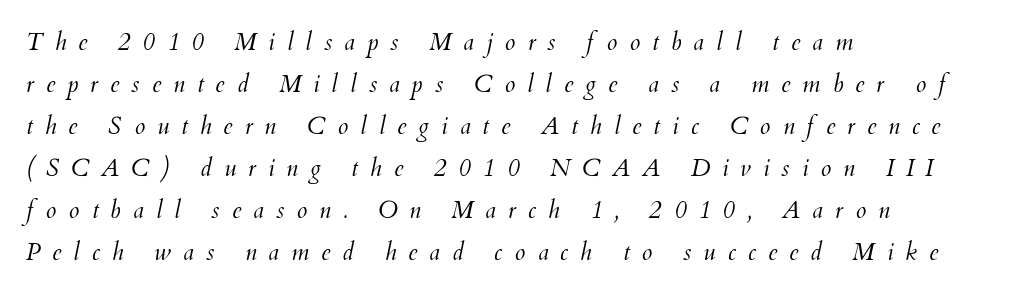
The image shows 24 px text type, italic (leaning right); set left-aligned, line spacing 1.75x, unusually wide letter spacing (+0.5 em), not underlined.
